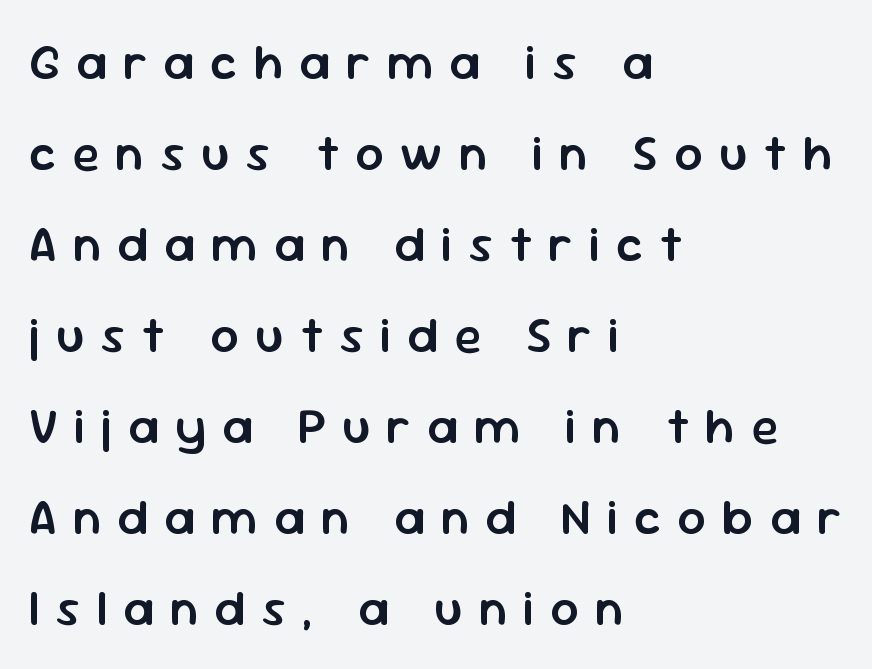
{"serif": "no", "italic": "no", "bold": "semi", "weight": "semibold", "width": "normal", "stroke_contrast": "low", "x_height": "medium", "monospaced": "no", "underline": "no", "align": "left", "line_spacing_ratio": 1.82, "letter_spacing": "wide", "letter_spacing_em": 0.32, "glyph_px": 50}
